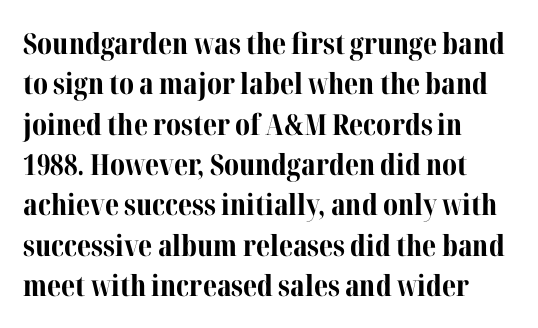
Q: Is the text bold? A: Yes.
Q: Is the text italic (slanted)? A: No, it is upright.
Q: Is the typeface a serif or a sans-serif typeface? A: Serif.
Q: Is the text underlined? A: No.
Q: How is the paragraph aligned? A: Left-aligned.
Q: Is the spacing between letters normal or unusually wide? A: Normal.
Q: Is the spacing between lines tight, normal or loose? A: Normal.
Q: Width (condensed, normal, or wide)? A: Normal.
Q: Stroke contrast? A: Medium.
Q: x-height? A: Medium.
Q: Monospaced? A: No.
